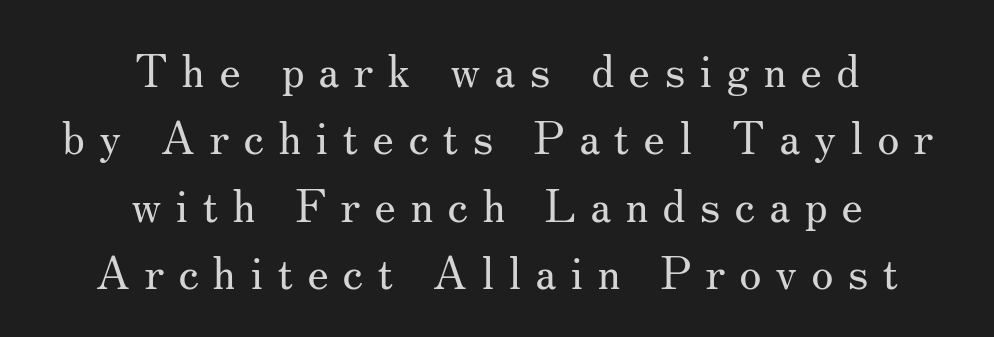
Q: Is the text bold? A: No.
Q: Is the text italic (slanted)? A: No, it is upright.
Q: Is the typeface a serif or a sans-serif typeface? A: Serif.
Q: Is the text underlined? A: No.
Q: How is the paragraph aligned? A: Centered.
Q: Is the spacing between letters normal or unusually wide? A: Unusually wide.
Q: Is the spacing between lines tight, normal or loose? A: Normal.
Q: Width (condensed, normal, or wide)? A: Normal.
Q: Stroke contrast? A: Medium.
Q: x-height? A: Small.
Q: Monospaced? A: No.
